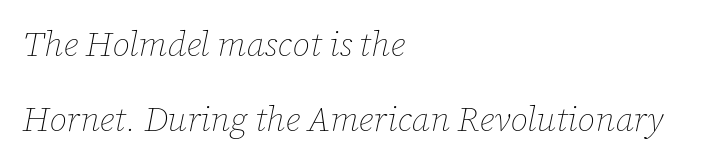
{"italic": "yes", "lean": "right", "slant_degrees": 12, "bold": "no", "weight": "thin", "width": "normal", "stroke_contrast": "low", "x_height": "medium", "monospaced": "no", "underline": "no", "align": "left", "line_spacing": "loose", "line_spacing_ratio": 2.15, "letter_spacing": "normal", "letter_spacing_em": 0.0, "glyph_px": 35}
